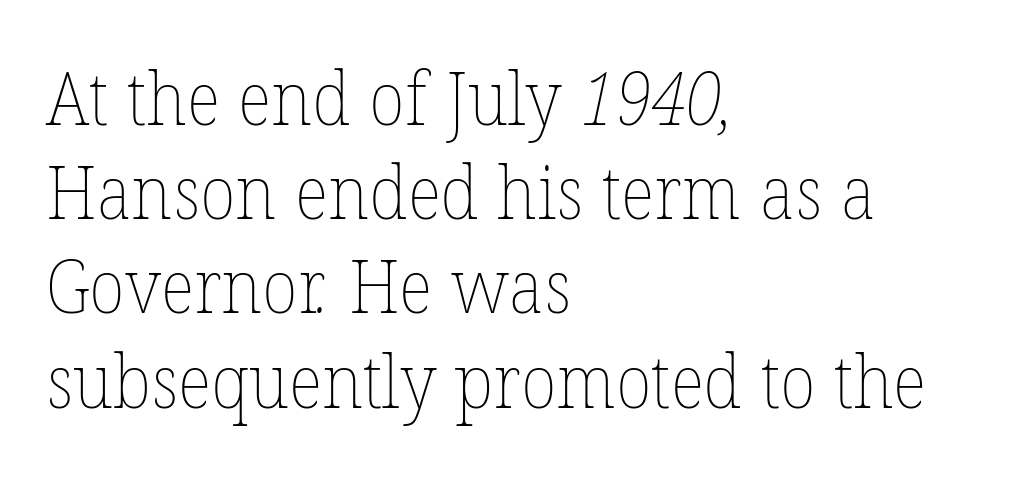
Each letter keeps its own natural width here, so spacing adapts to shape. Weight: in the light-to-regular range. The line texture is even and compact thanks to regular tracking. The rendering uses a moderate line-height, typical for paragraphs.
